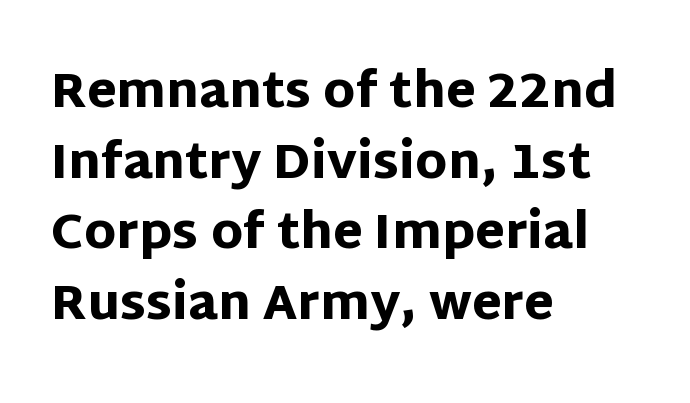
The paragraph has a hard left edge and a soft right edge. Quick note: interline space is typical. No italicization has been applied; the sample stays upright. The type family on display is of the sans-serif kind. No extra tracking has been applied to these lines. Proportional: the letters do not fall into vertical columns.
